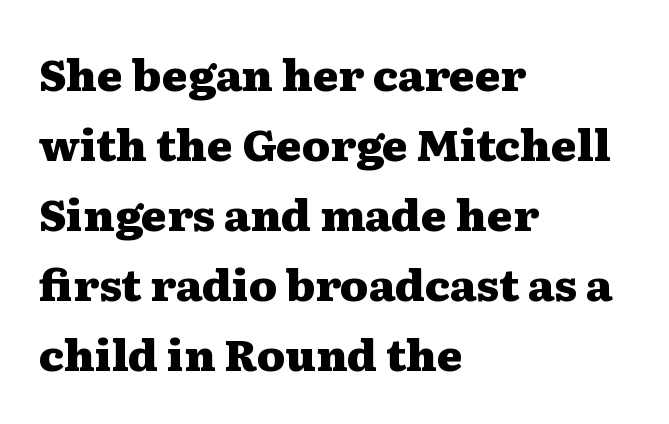
The image shows 44 px heavy, wide serif type, upright; set left-aligned, normal line spacing (1.59x), normal letter spacing, not underlined; medium stroke contrast and a medium x-height.
